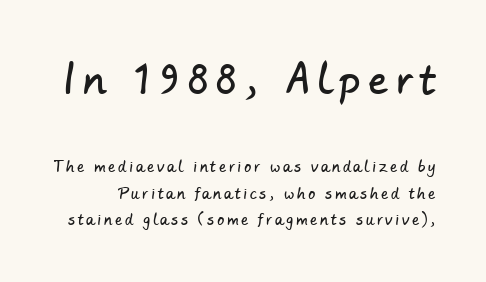
{"serif": "no", "width": "normal", "stroke_contrast": "low", "x_height": "small", "monospaced": "no", "underline": "no", "line_spacing": "loose", "line_spacing_ratio": 1.9, "letter_spacing": "wide", "letter_spacing_em": 0.2, "larger_block": "first", "size_ratio": 2.79, "glyph_px": 39}
